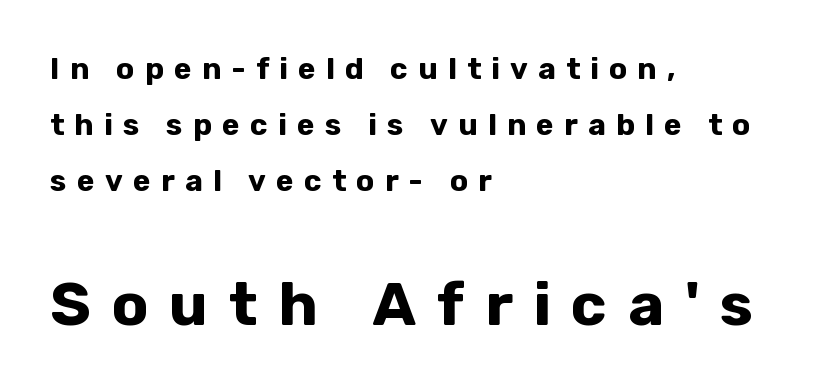
Q: Is the text bold? A: Yes.
Q: Is the text italic (slanted)? A: No, it is upright.
Q: Is the typeface a serif or a sans-serif typeface? A: Sans-serif.
Q: Is the text underlined? A: No.
Q: How is the paragraph aligned? A: Left-aligned.
Q: Is the spacing between letters normal or unusually wide? A: Unusually wide.
Q: Which block of text is set in a larger size, the first (top) or the second (bottom)? A: The second (bottom) one.
Q: Width (condensed, normal, or wide)? A: Normal.
Q: Stroke contrast? A: Low.
Q: x-height? A: Medium.
Q: Monospaced? A: No.
